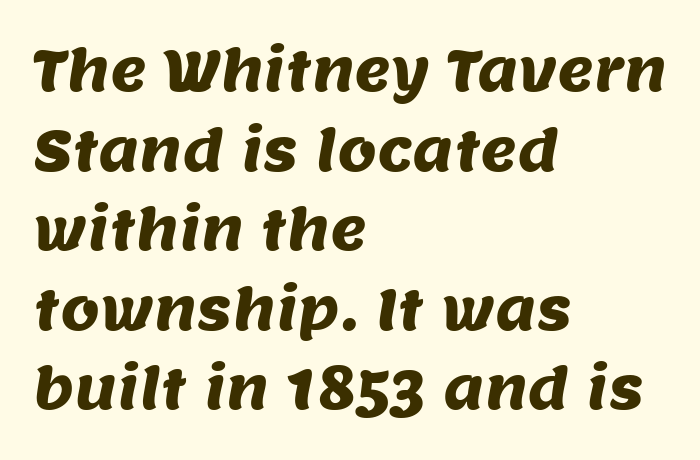
Q: Is the typeface a serif or a sans-serif typeface? A: Sans-serif.
Q: Is the text underlined? A: No.
Q: How is the paragraph aligned? A: Left-aligned.
Q: Is the spacing between letters normal or unusually wide? A: Normal.
Q: Is the spacing between lines tight, normal or loose? A: Normal.
Q: Width (condensed, normal, or wide)? A: Normal.
Q: Stroke contrast? A: Medium.
Q: x-height? A: Large.
Q: Monospaced? A: No.
